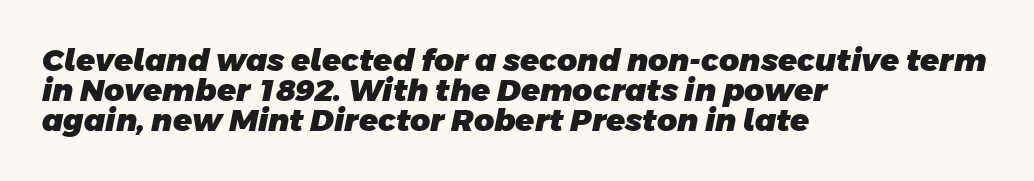
The image shows 31 px heavy sans-serif type; set left-aligned, tight line spacing (0.97x), normal letter spacing, not underlined; low stroke contrast and a large x-height.
